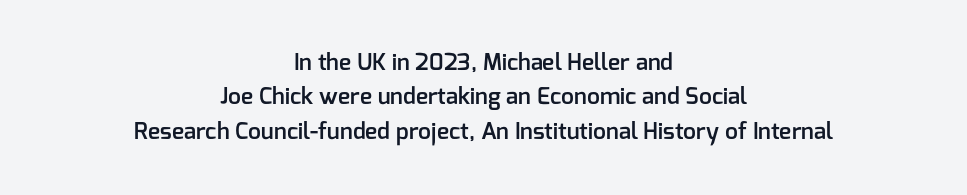
The string is rendered with underlining switched off. Italic: no, the glyphs are upright roman. Default kerning and tracking; the words read as compact shapes. How would I describe the line gaps? Plain and ordinary. Bold? Not quite — semibold, heavier than regular but stopping short. The setting favours the middle, as headings and verse often do.
